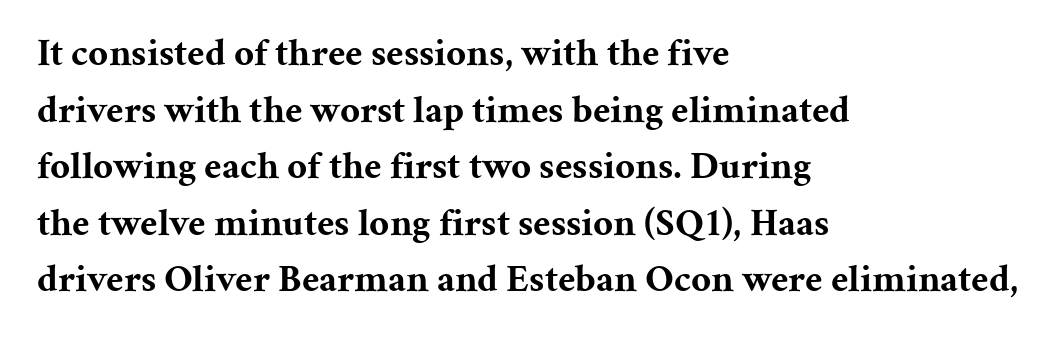
The image shows 39 px bold serif type, upright; set left-aligned, normal line spacing (1.45x), normal letter spacing, not underlined; medium stroke contrast and a medium x-height.
